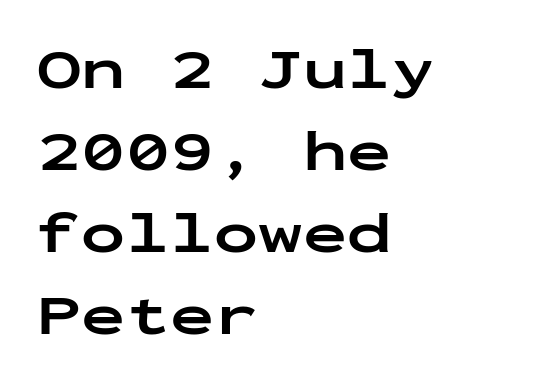
Q: Is the text bold? A: Yes.
Q: Is the text italic (slanted)? A: No, it is upright.
Q: Is the typeface a serif or a sans-serif typeface? A: Sans-serif.
Q: Is the text underlined? A: No.
Q: How is the paragraph aligned? A: Left-aligned.
Q: Is the spacing between letters normal or unusually wide? A: Normal.
Q: Is the spacing between lines tight, normal or loose? A: Normal.
Q: Width (condensed, normal, or wide)? A: Wide.
Q: Stroke contrast? A: Low.
Q: x-height? A: Medium.
Q: Monospaced? A: Yes.
